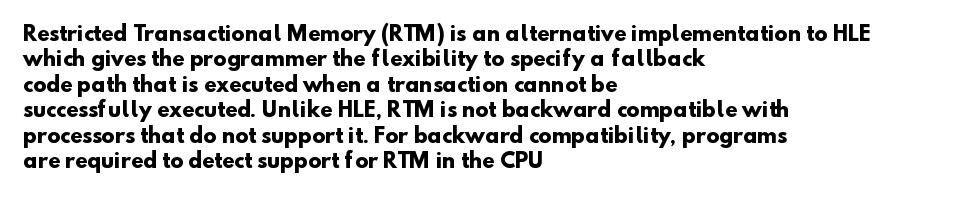
Q: Is the text bold? A: Yes.
Q: Is the text underlined? A: No.
Q: How is the paragraph aligned? A: Left-aligned.
Q: Is the spacing between letters normal or unusually wide? A: Normal.
Q: Is the spacing between lines tight, normal or loose? A: Normal.
